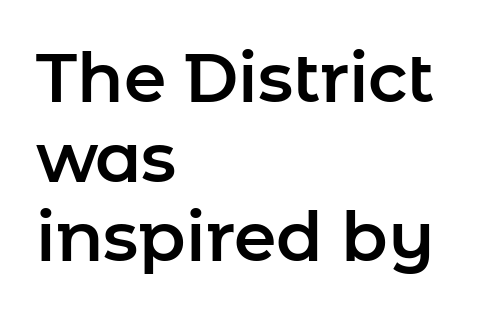
The image shows 68 px sans-serif type, upright; set left-aligned, line spacing 1.17x, normal letter spacing, not underlined; low stroke contrast and a medium x-height.
